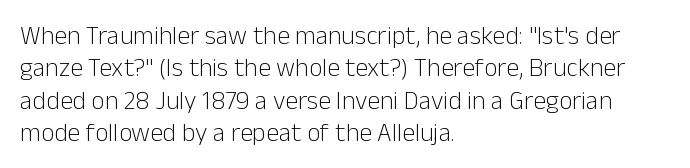
Line spacing here is normal. Nobody touched the tracking dial on this one. Quick note: underline off. Designer's note — italics off, roman on. The lines are quadded left.
